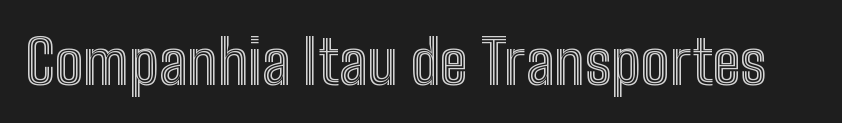
Q: Is the text italic (slanted)? A: No, it is upright.
Q: Is the text underlined? A: No.
Q: Is the spacing between letters normal or unusually wide? A: Normal.
Q: Width (condensed, normal, or wide)? A: Condensed.
Q: x-height? A: Medium.
Q: Monospaced? A: No.
